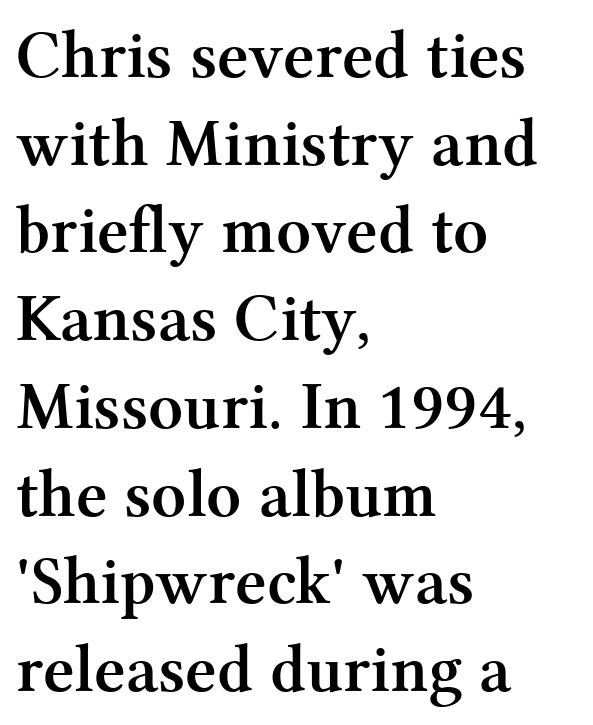
{"serif": "yes", "italic": "no", "bold": "yes", "weight": "semibold", "width": "normal", "stroke_contrast": "medium", "x_height": "medium", "monospaced": "no", "underline": "no", "align": "left", "line_spacing": "normal", "line_spacing_ratio": 1.29, "letter_spacing": "normal", "letter_spacing_em": 0.0, "glyph_px": 68}
